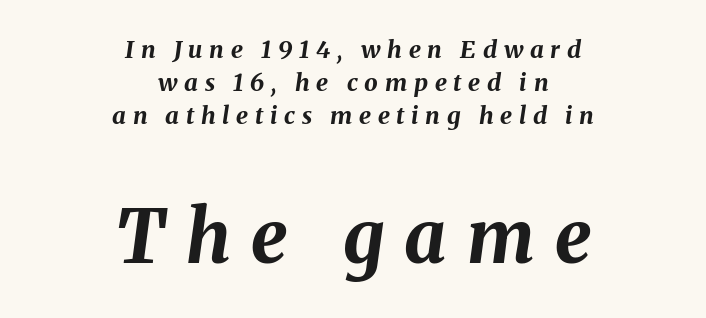
The image shows 73 px bold type, italic (leaning right); set centered, normal line spacing (1.37x), unusually wide letter spacing (+0.28 em), not underlined; the second (bottom) block is 3.04x larger; medium stroke contrast and a medium x-height.
